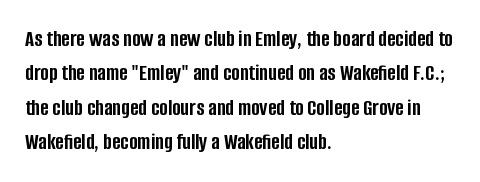
Q: Is the text bold? A: Yes.
Q: Is the text italic (slanted)? A: No, it is upright.
Q: Is the text underlined? A: No.
Q: How is the paragraph aligned? A: Left-aligned.
Q: Is the spacing between letters normal or unusually wide? A: Normal.
Q: Is the spacing between lines tight, normal or loose? A: Normal.
